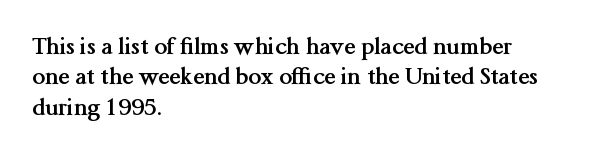
Each word holds together tightly as a unit, with standard inter-letter gaps. Typeset ragged right — the left edge is the straight one. Has an underline been added? It has not. The passage shown stacks its lines at a standard gap. A typesetter would mark this as roman, not italic. The passage shown is emphatically bold.
